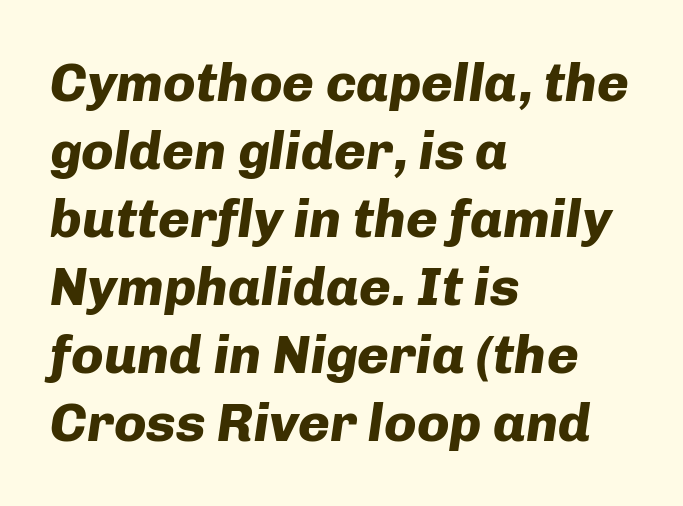
{"italic": "yes", "lean": "right", "slant_degrees": 8, "bold": "yes", "weight": "heavy", "width": "normal", "stroke_contrast": "low", "x_height": "medium", "monospaced": "no", "underline": "no", "align": "left", "line_spacing": "normal", "line_spacing_ratio": 1.26, "letter_spacing": "normal", "letter_spacing_em": 0.0, "glyph_px": 54}
